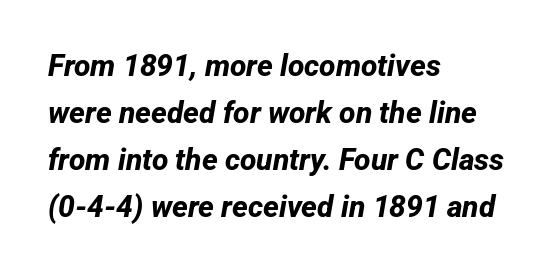
Q: Is the text bold? A: Yes.
Q: Is the typeface a serif or a sans-serif typeface? A: Sans-serif.
Q: Is the text underlined? A: No.
Q: How is the paragraph aligned? A: Left-aligned.
Q: Is the spacing between letters normal or unusually wide? A: Normal.
Q: Is the spacing between lines tight, normal or loose? A: Normal.
Q: Width (condensed, normal, or wide)? A: Normal.
Q: Stroke contrast? A: Low.
Q: x-height? A: Medium.
Q: Monospaced? A: No.
